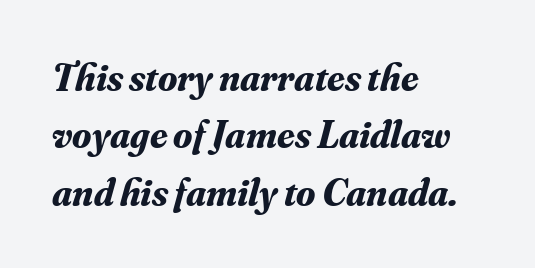
The image shows 39 px bold serif type, italic (leaning right); set left-aligned, normal line spacing (1.47x), normal letter spacing, not underlined; medium stroke contrast and a small x-height.
